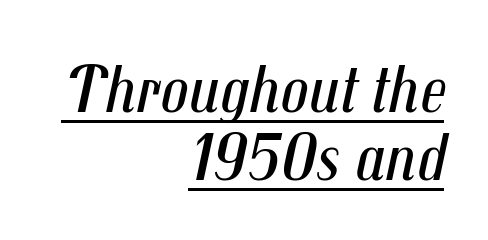
Q: Is the text bold? A: No.
Q: Is the text italic (slanted)? A: Yes, it leans right by about 12 degrees.
Q: Is the text underlined? A: Yes.
Q: How is the paragraph aligned? A: Right-aligned.
Q: Is the spacing between letters normal or unusually wide? A: Normal.
Q: Is the spacing between lines tight, normal or loose? A: Tight.
Q: Width (condensed, normal, or wide)? A: Condensed.
Q: Stroke contrast? A: Medium.
Q: x-height? A: Medium.
Q: Monospaced? A: No.
